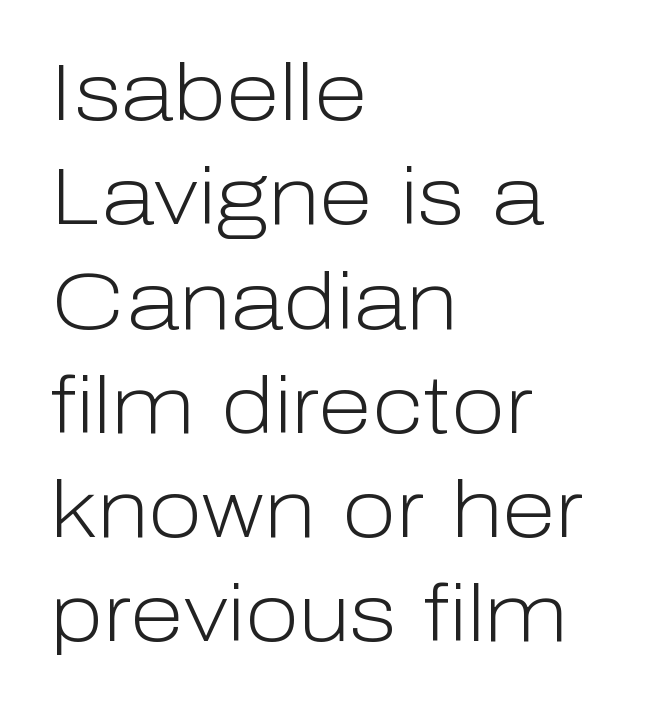
{"serif": "no", "italic": "no", "bold": "no", "weight": "light", "width": "normal", "stroke_contrast": "low", "x_height": "medium", "monospaced": "no", "underline": "no", "align": "left", "line_spacing": "normal", "line_spacing_ratio": 1.32, "letter_spacing": "normal", "letter_spacing_em": 0.0, "glyph_px": 79}
